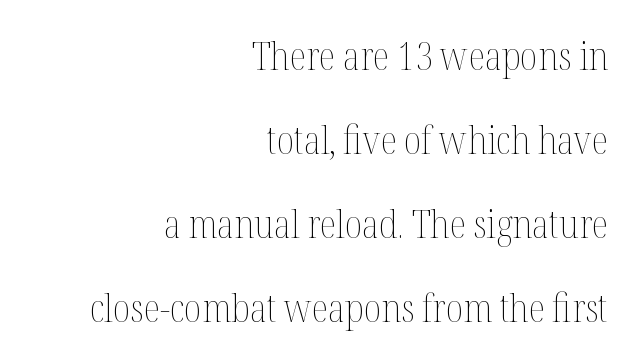
A typesetter would call this leading open, well beyond the default. The letters sit at their default tracking, neither squeezed nor spread. The lettering stays uniformly vertical, giving the passage a roman look. Think standard paragraph weight, or any step lighter than that. The space beneath each line is pristine and unruled. Does the copy run flush right? Yes — the right margin is perfectly even.
